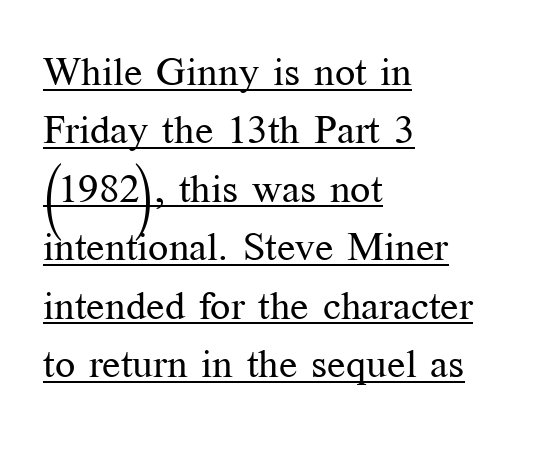
{"serif": "yes", "italic": "no", "bold": "no", "weight": "regular", "width": "normal", "stroke_contrast": "medium", "x_height": "medium", "monospaced": "no", "underline": "yes", "align": "left", "line_spacing": "normal", "line_spacing_ratio": 1.46, "letter_spacing": "normal", "letter_spacing_em": 0.0, "glyph_px": 40}
